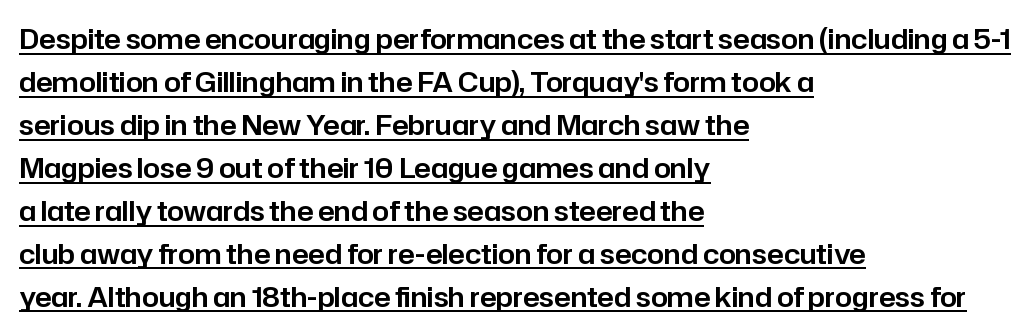
Q: Is the text italic (slanted)? A: No, it is upright.
Q: Is the text underlined? A: Yes.
Q: How is the paragraph aligned? A: Left-aligned.
Q: Is the spacing between letters normal or unusually wide? A: Normal.
Q: Is the spacing between lines tight, normal or loose? A: Normal.
